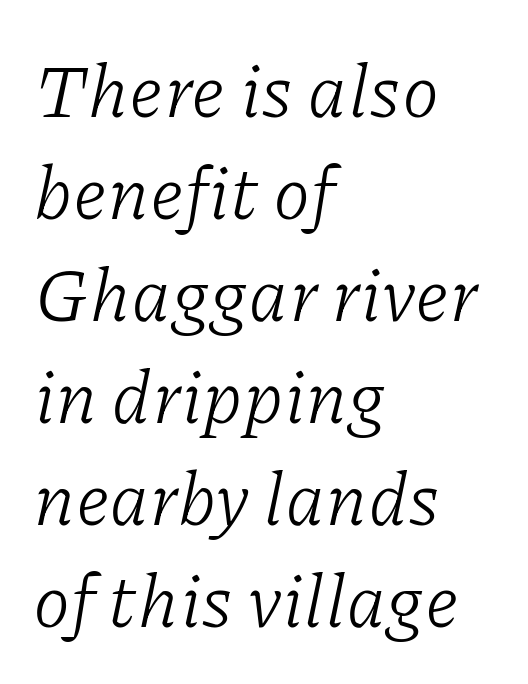
A student would call this left alignment; a typographer would say flush left, rag right. The letters sit at their default tracking, neither squeezed nor spread. The face used here is proportionally spaced, like ordinary book or web type. The passage shown is typeset with a serif family. The rendering applies a slant to the glyphs.
